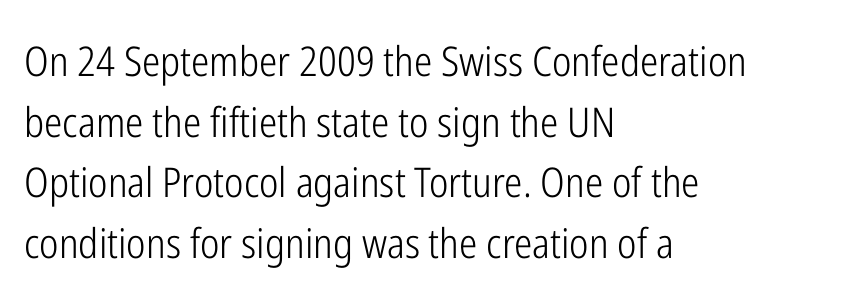
The weight tops out at a normal text grade. Rule under the text: the space is simply empty. If you measured baseline to baseline, you'd find a middling distance. The lettering holds an erect, upright posture throughout. Line beginnings align vertically; line endings do not.
